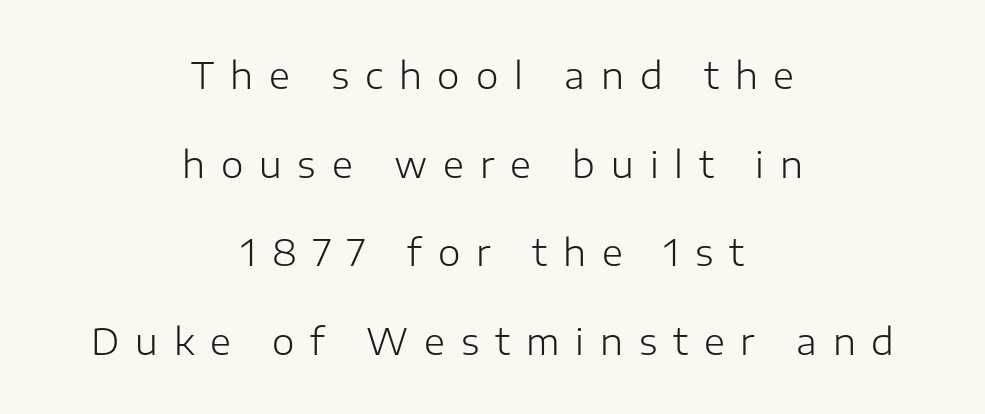
{"serif": "no", "italic": "no", "bold": "no", "weight": "light", "width": "normal", "stroke_contrast": "low", "x_height": "medium", "monospaced": "no", "underline": "no", "align": "center", "line_spacing": "loose", "line_spacing_ratio": 2.46, "letter_spacing": "wide", "letter_spacing_em": 0.44, "glyph_px": 36}
